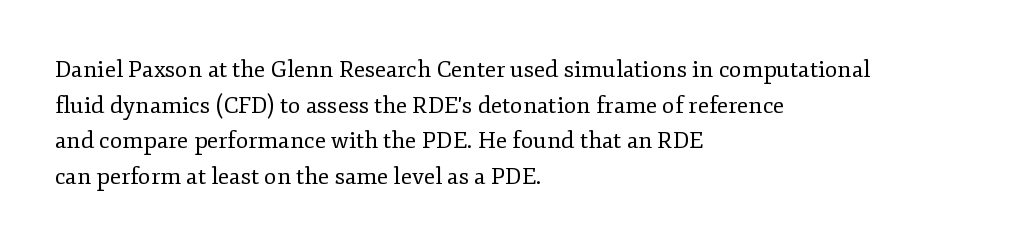
The image shows 23 px text type, upright; set left-aligned, normal line spacing (1.55x), normal letter spacing, not underlined.
